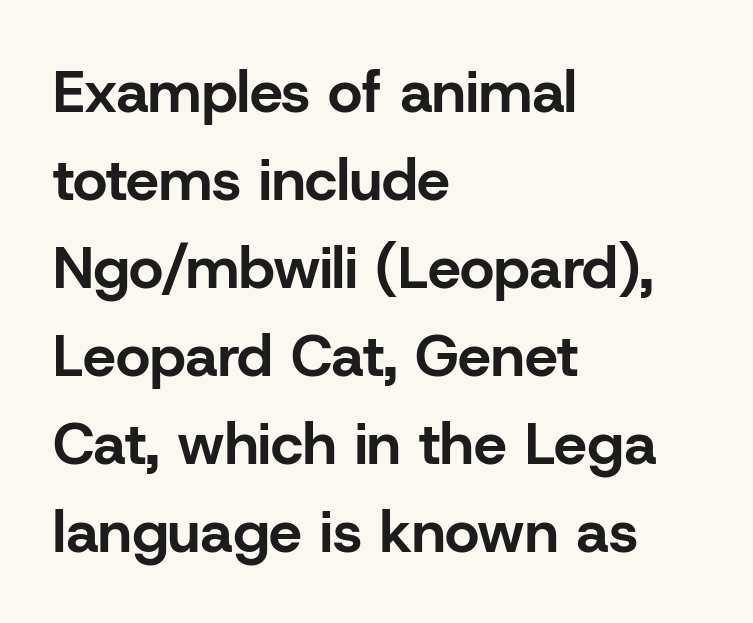
The image shows 59 px bold sans-serif type, upright; set left-aligned, normal line spacing (1.49x), normal letter spacing, not underlined; low stroke contrast and a medium x-height.
